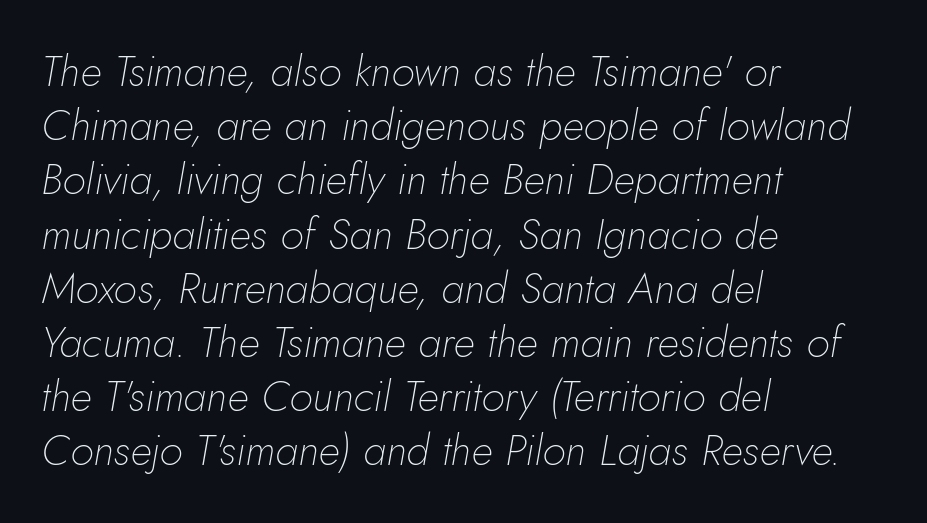
{"italic": "yes", "lean": "right", "slant_degrees": 10, "bold": "no", "weight": "thin", "width": "normal", "stroke_contrast": "low", "x_height": "small", "monospaced": "no", "underline": "no", "align": "left", "line_spacing": "normal", "line_spacing_ratio": 1.26, "letter_spacing": "normal", "letter_spacing_em": 0.0, "glyph_px": 43}
